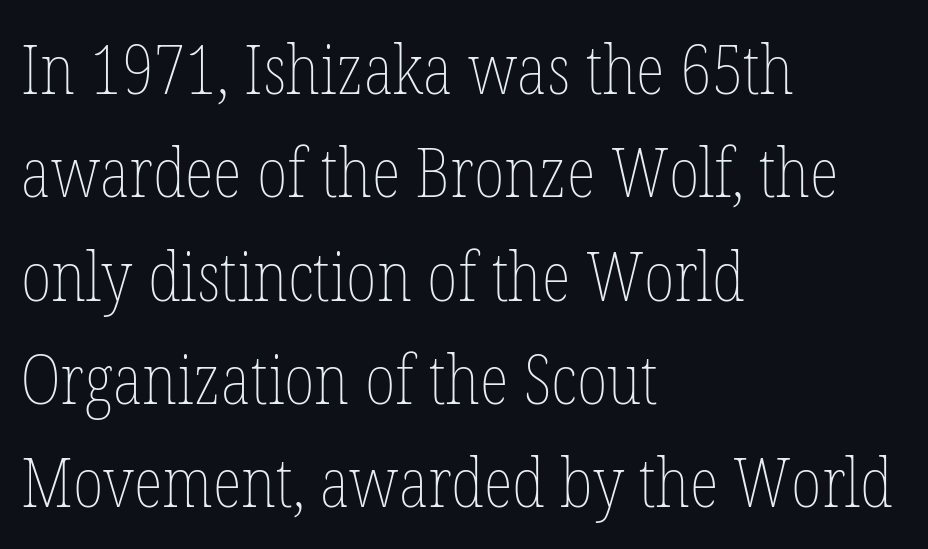
The image shows 68 px thin, condensed type, upright; set left-aligned, normal line spacing (1.52x), normal letter spacing, not underlined; low stroke contrast and a medium x-height.
